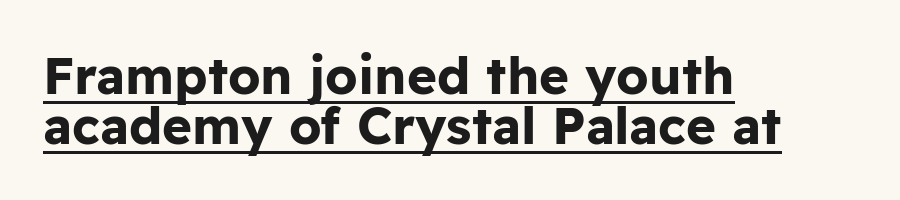
{"serif": "no", "italic": "no", "bold": "yes", "weight": "bold", "width": "normal", "stroke_contrast": "low", "x_height": "medium", "monospaced": "no", "underline": "yes", "align": "left", "line_spacing": "tight", "line_spacing_ratio": 0.98, "letter_spacing": "normal", "letter_spacing_em": 0.0, "glyph_px": 51}
